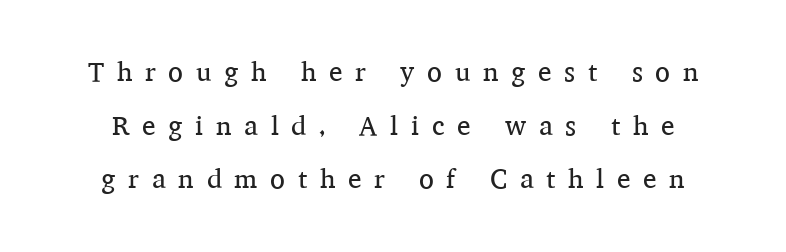
The image shows 27 px text type, upright; set loose line spacing (1.99x), unusually wide letter spacing (+0.47 em), not underlined.
